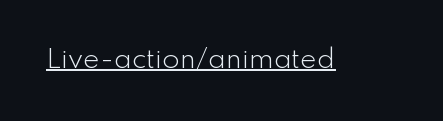
The letterforms sit at book weight or below. Posture: upright roman. Here the glyphs are tracked normally, forming tight word shapes. The words here are underlined.
